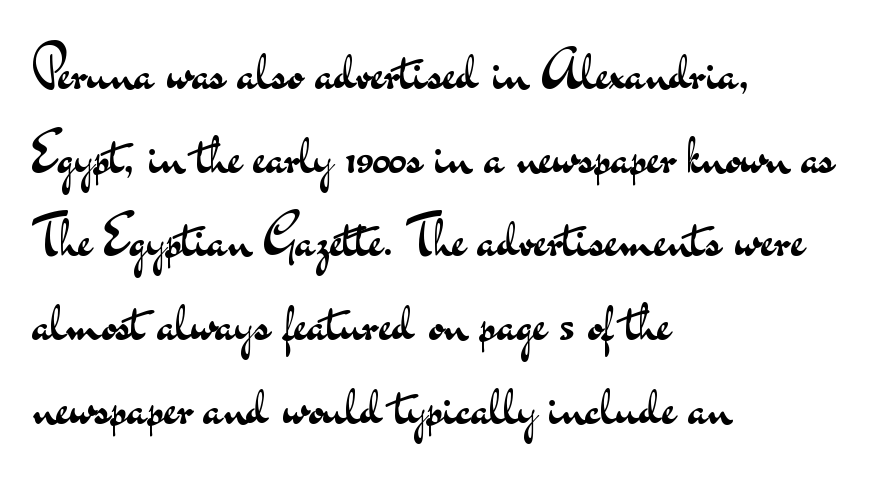
The strokes are not fattened; the text isn't bold. Short note: letters normally spaced. Classification — sans serif. Evenly set lines give the paragraph a standard silhouette. Looks like regular typesetting: each glyph gets only the width it needs.
